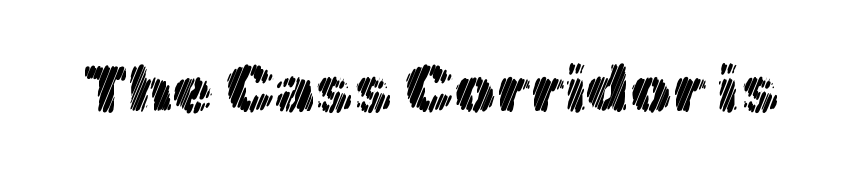
Is this a fixed-width face? No — the glyphs have proportional, varying widths. The letterforms sit shoulder to shoulder at normal distance. The foot of each line stays bare and open. Vertical strokes here are truly vertical.
